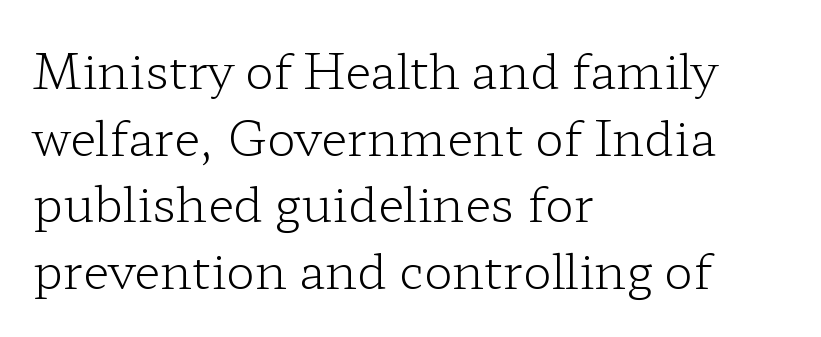
The image shows 48 px light, wide serif type, upright; set left-aligned, normal line spacing (1.39x), normal letter spacing, not underlined; low stroke contrast and a medium x-height.
